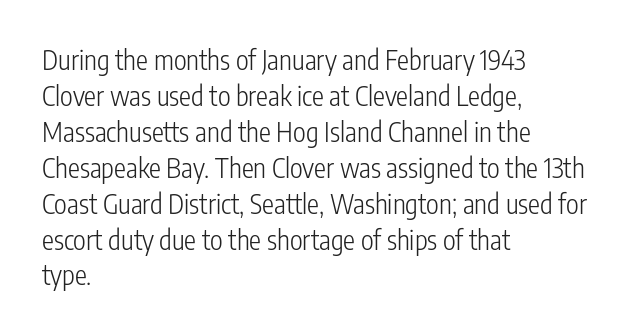
The image shows 27 px text type, upright; set left-aligned, normal line spacing (1.33x), normal letter spacing, not underlined.
